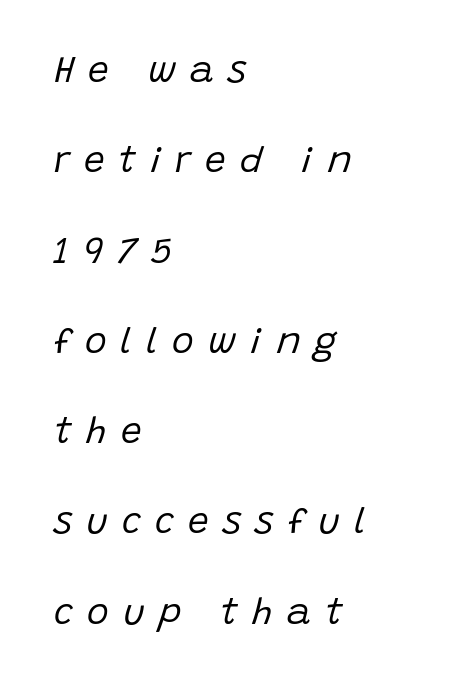
The image shows 37 px regular-weight type, italic (leaning right); set left-aligned, loose line spacing (2.44x), unusually wide letter spacing (+0.38 em), not underlined; low stroke contrast and a large x-height.
